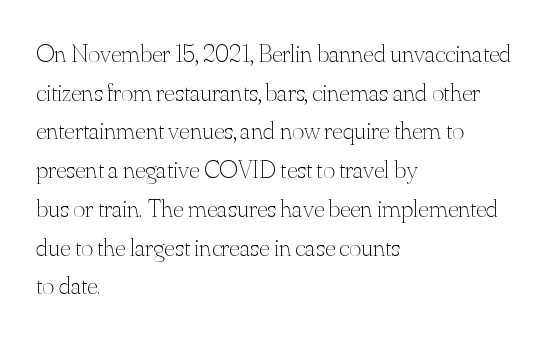
{"italic": "no", "bold": "no", "underline": "no", "align": "left", "line_spacing": "normal", "line_spacing_ratio": 1.49, "letter_spacing": "normal", "letter_spacing_em": 0.0, "glyph_px": 26}
